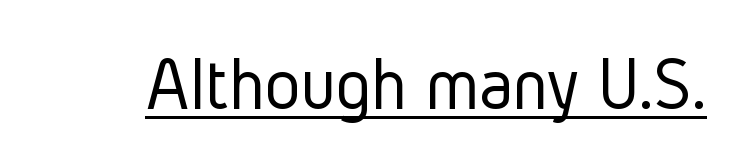
Q: Is the text bold? A: No.
Q: Is the text italic (slanted)? A: No, it is upright.
Q: Is the typeface a serif or a sans-serif typeface? A: Sans-serif.
Q: Is the text underlined? A: Yes.
Q: Is the spacing between letters normal or unusually wide? A: Normal.
Q: Width (condensed, normal, or wide)? A: Condensed.
Q: Stroke contrast? A: Low.
Q: x-height? A: Medium.
Q: Monospaced? A: No.
